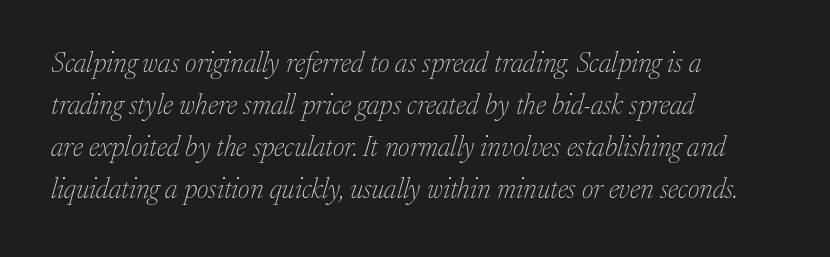
The image shows 28 px thin serif type, italic (leaning right); set left-aligned, normal line spacing (1.5x), normal letter spacing, not underlined; low stroke contrast and a medium x-height.
